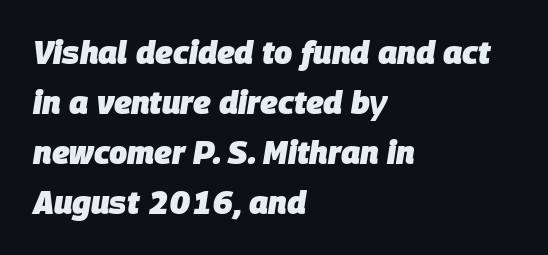
The image shows 32 px heavy type, italic (leaning right); set left-aligned, normal line spacing (1.56x), normal letter spacing, not underlined; low stroke contrast and a large x-height.
